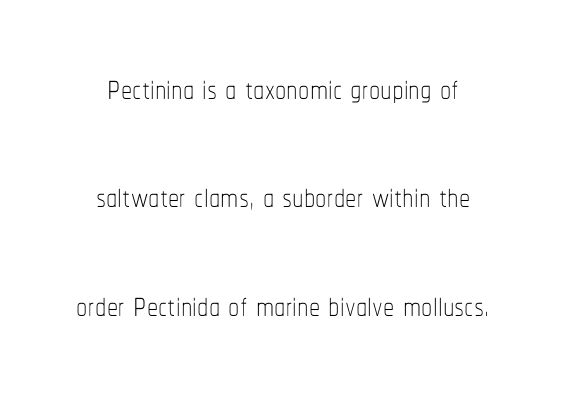
{"italic": "no", "bold": "no", "weight": "thin", "width": "condensed", "stroke_contrast": "low", "x_height": "medium", "monospaced": "no", "underline": "no", "align": "center", "line_spacing": "loose", "line_spacing_ratio": 2.41, "letter_spacing": "normal", "letter_spacing_em": 0.0, "glyph_px": 45}
